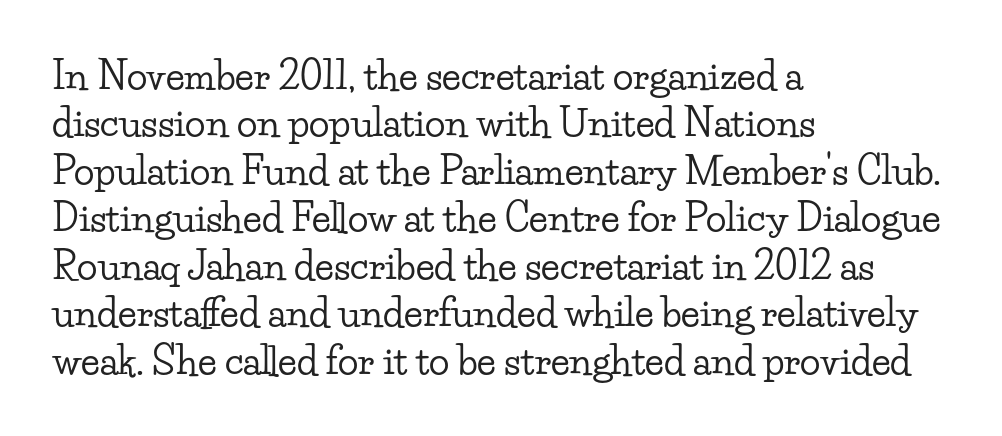
Q: Is the text italic (slanted)? A: No, it is upright.
Q: Is the typeface a serif or a sans-serif typeface? A: Serif.
Q: Is the text underlined? A: No.
Q: How is the paragraph aligned? A: Left-aligned.
Q: Is the spacing between letters normal or unusually wide? A: Normal.
Q: Is the spacing between lines tight, normal or loose? A: Normal.
Q: Width (condensed, normal, or wide)? A: Wide.
Q: Stroke contrast? A: Low.
Q: x-height? A: Small.
Q: Monospaced? A: No.
